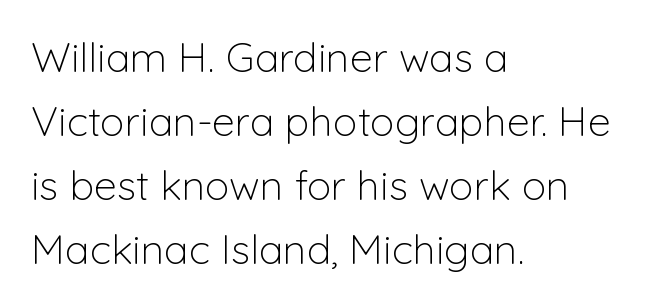
The cut favours lightness, reaching ordinary text weight at its darkest. The rendering keeps characters at their native spacing. The rag falls on the right side of this text block. The specimen omits any rule beneath the text block's lines. The rendering shows plain stroke endings on the letterforms — a sans-serif design.
